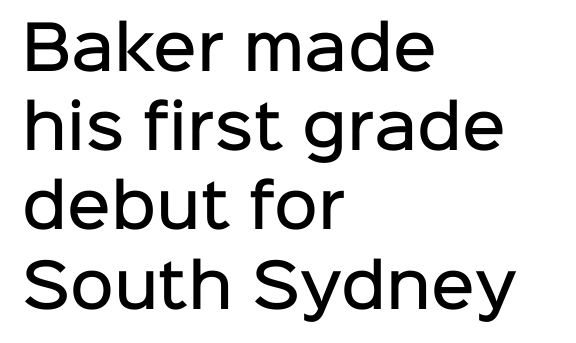
The image shows 60 px semibold sans-serif type, upright; set left-aligned, normal line spacing (1.32x), normal letter spacing, not underlined; low stroke contrast and a medium x-height.
